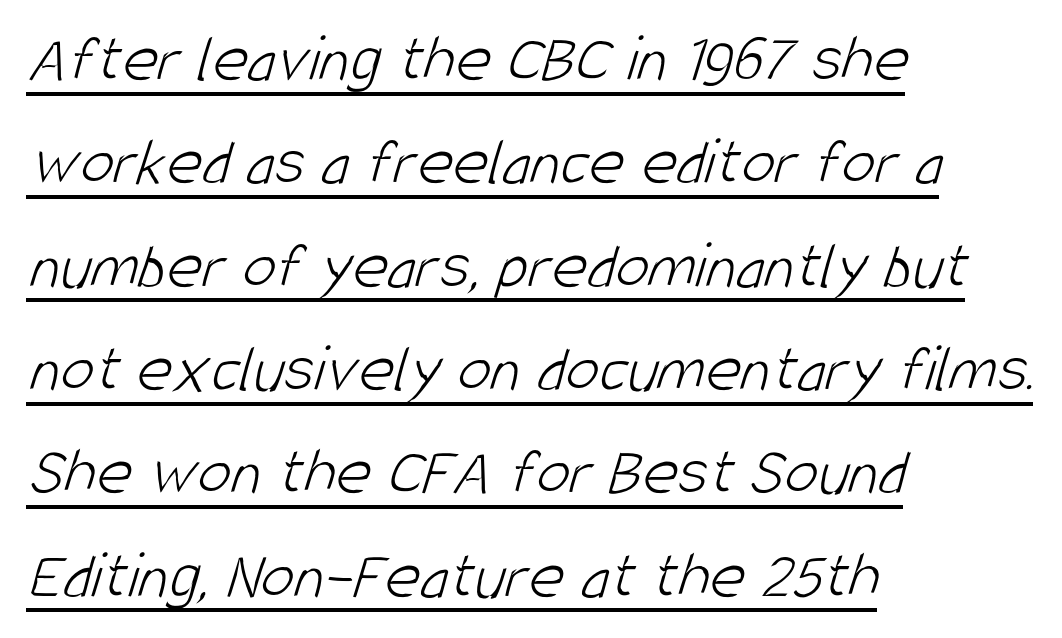
Are there feet on the stems? There aren't — it's a sans. Unbolded letterforms with no extra heft. Each new line begins a customary step beneath the previous one. Note the varied advance widths — an 'i' is clearly narrower than an 'm'. The type is set solid horizontally, with unmodified tracking.
